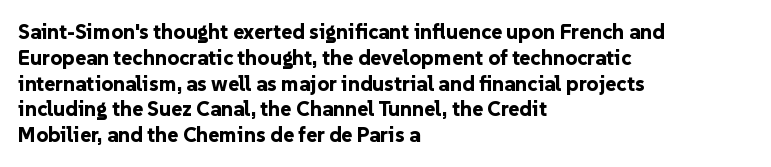
The image shows 21 px bold type, upright; set left-aligned, line spacing 1.23x, normal letter spacing, not underlined.
